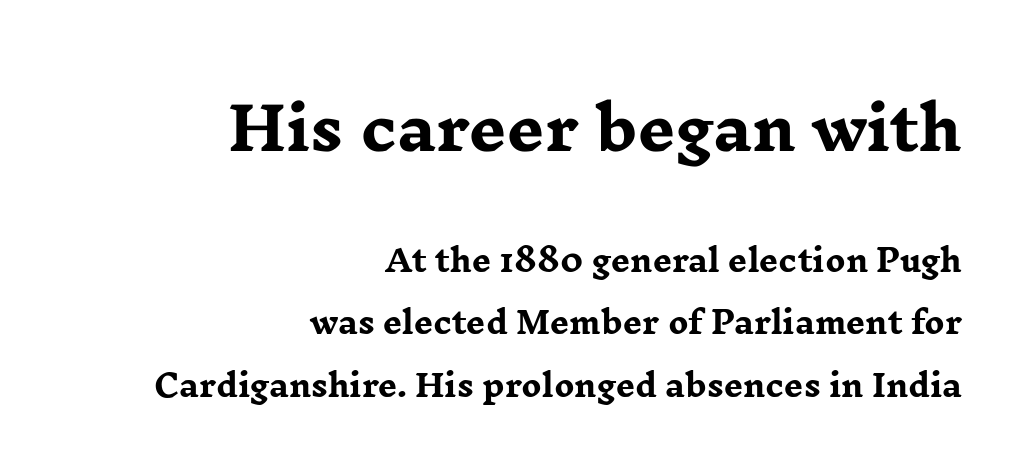
{"serif": "yes", "italic": "no", "bold": "yes", "weight": "heavy", "width": "wide", "stroke_contrast": "low", "x_height": "medium", "monospaced": "no", "underline": "no", "align": "right", "line_spacing": "loose", "line_spacing_ratio": 2.08, "letter_spacing": "normal", "letter_spacing_em": 0.0, "larger_block": "first", "size_ratio": 1.97, "glyph_px": 59}
